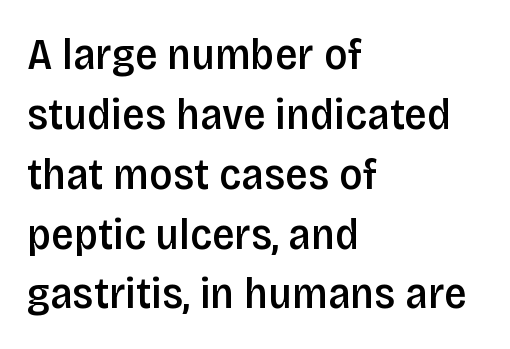
The image shows 45 px semibold, condensed sans-serif type, upright; set left-aligned, normal line spacing (1.33x), normal letter spacing, not underlined; low stroke contrast and a large x-height.
